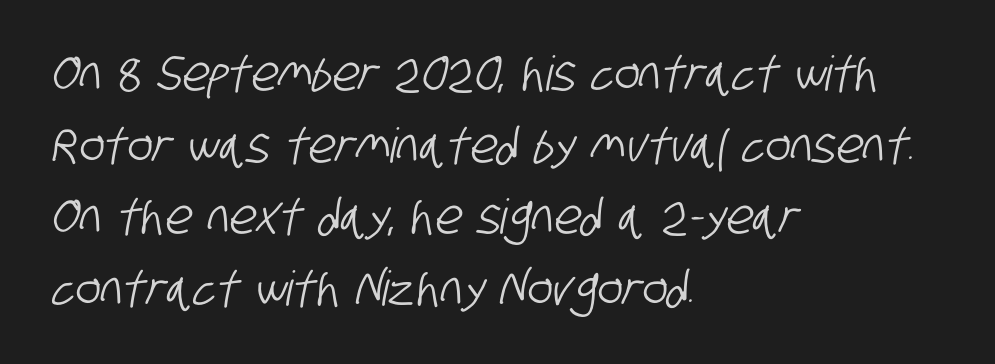
The image shows 48 px condensed sans-serif type; set left-aligned, normal line spacing (1.49x), normal letter spacing, not underlined; low stroke contrast and a large x-height.
